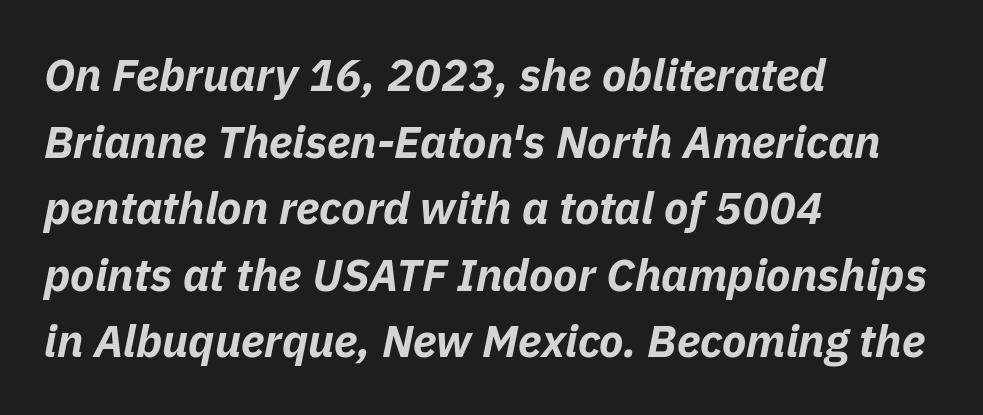
Q: Is the text bold? A: Yes.
Q: Is the text italic (slanted)? A: Yes, it leans right by about 11 degrees.
Q: Is the text underlined? A: No.
Q: How is the paragraph aligned? A: Left-aligned.
Q: Is the spacing between letters normal or unusually wide? A: Normal.
Q: Is the spacing between lines tight, normal or loose? A: Normal.
Q: Width (condensed, normal, or wide)? A: Normal.
Q: Stroke contrast? A: Low.
Q: x-height? A: Medium.
Q: Monospaced? A: No.
